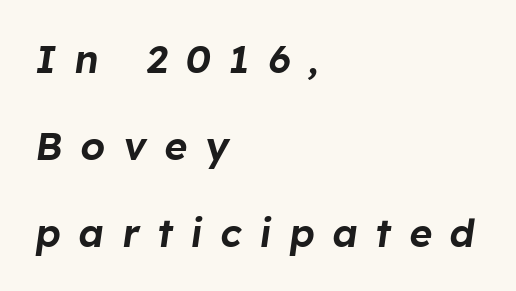
The image shows 39 px text type, italic (leaning right); set left-aligned, loose line spacing (2.23x), unusually wide letter spacing (+0.46 em), not underlined; low stroke contrast and a medium x-height.
